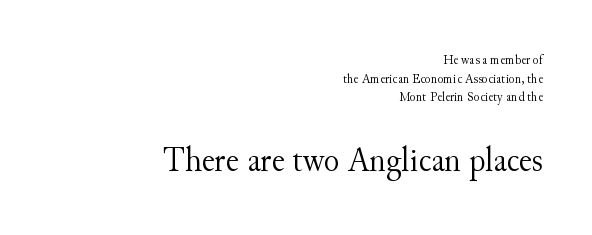
{"serif": "yes", "italic": "no", "bold": "no", "weight": "light", "width": "normal", "stroke_contrast": "medium", "x_height": "small", "monospaced": "no", "underline": "no", "align": "right", "line_spacing": "normal", "line_spacing_ratio": 1.33, "letter_spacing": "normal", "letter_spacing_em": 0.0, "larger_block": "second", "size_ratio": 2.57, "glyph_px": 36}
